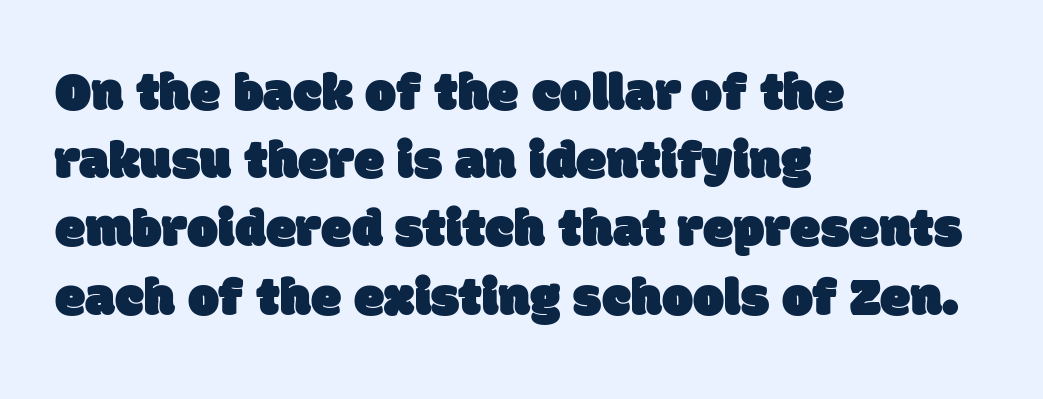
Q: Is the typeface a serif or a sans-serif typeface? A: Sans-serif.
Q: Is the text underlined? A: No.
Q: How is the paragraph aligned? A: Left-aligned.
Q: Is the spacing between letters normal or unusually wide? A: Normal.
Q: Width (condensed, normal, or wide)? A: Normal.
Q: Stroke contrast? A: Low.
Q: x-height? A: Large.
Q: Monospaced? A: No.
